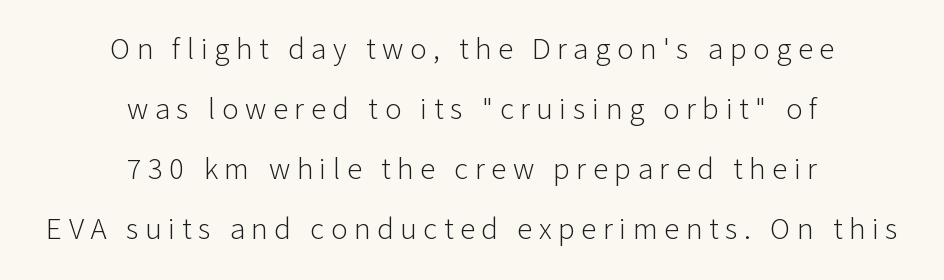
Q: Is the text bold? A: No.
Q: Is the text italic (slanted)? A: No, it is upright.
Q: Is the typeface a serif or a sans-serif typeface? A: Sans-serif.
Q: Is the text underlined? A: No.
Q: How is the paragraph aligned? A: Centered.
Q: Is the spacing between letters normal or unusually wide? A: Unusually wide.
Q: Is the spacing between lines tight, normal or loose? A: Loose.
Q: Width (condensed, normal, or wide)? A: Normal.
Q: Stroke contrast? A: Low.
Q: x-height? A: Medium.
Q: Monospaced? A: No.
